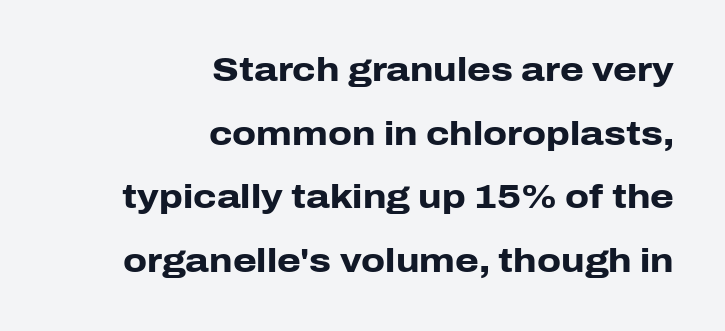
Q: Is the text bold? A: Yes.
Q: Is the text italic (slanted)? A: No, it is upright.
Q: Is the typeface a serif or a sans-serif typeface? A: Sans-serif.
Q: Is the text underlined? A: No.
Q: How is the paragraph aligned? A: Right-aligned.
Q: Is the spacing between letters normal or unusually wide? A: Normal.
Q: Width (condensed, normal, or wide)? A: Normal.
Q: Stroke contrast? A: Low.
Q: x-height? A: Medium.
Q: Monospaced? A: No.
